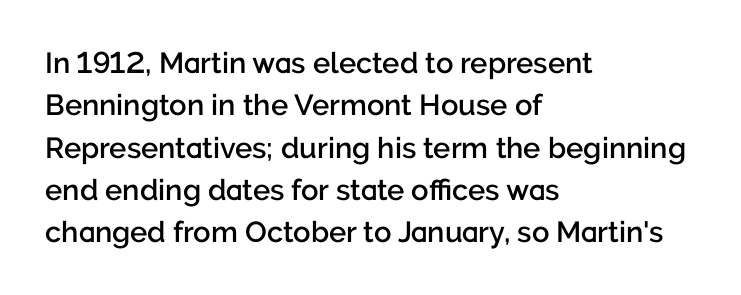
Q: Is the text bold? A: Semi-bold.
Q: Is the text italic (slanted)? A: No, it is upright.
Q: Is the typeface a serif or a sans-serif typeface? A: Sans-serif.
Q: Is the text underlined? A: No.
Q: How is the paragraph aligned? A: Left-aligned.
Q: Is the spacing between letters normal or unusually wide? A: Normal.
Q: Is the spacing between lines tight, normal or loose? A: Normal.
Q: Width (condensed, normal, or wide)? A: Normal.
Q: Stroke contrast? A: Low.
Q: x-height? A: Medium.
Q: Monospaced? A: No.
